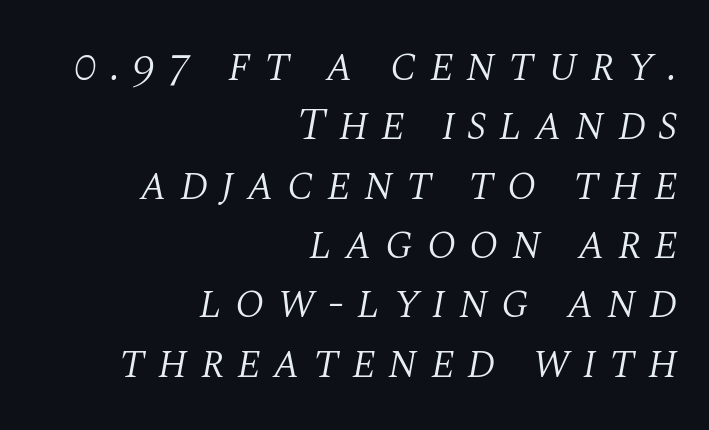
{"serif": "yes", "italic": "yes", "lean": "right", "slant_degrees": 10, "bold": "no", "weight": "light", "width": "normal", "stroke_contrast": "medium", "x_height": "large", "monospaced": "no", "underline": "no", "align": "right", "line_spacing": "normal", "line_spacing_ratio": 1.29, "letter_spacing": "wide", "letter_spacing_em": 0.27, "glyph_px": 46}
